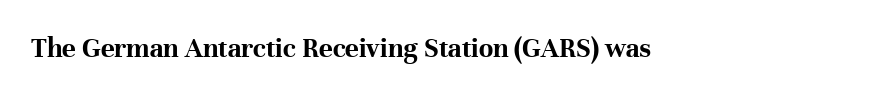
{"serif": "yes", "italic": "no", "bold": "yes", "weight": "bold", "width": "normal", "stroke_contrast": "high", "x_height": "medium", "monospaced": "no", "underline": "no", "letter_spacing": "normal", "letter_spacing_em": 0.0, "glyph_px": 29}
